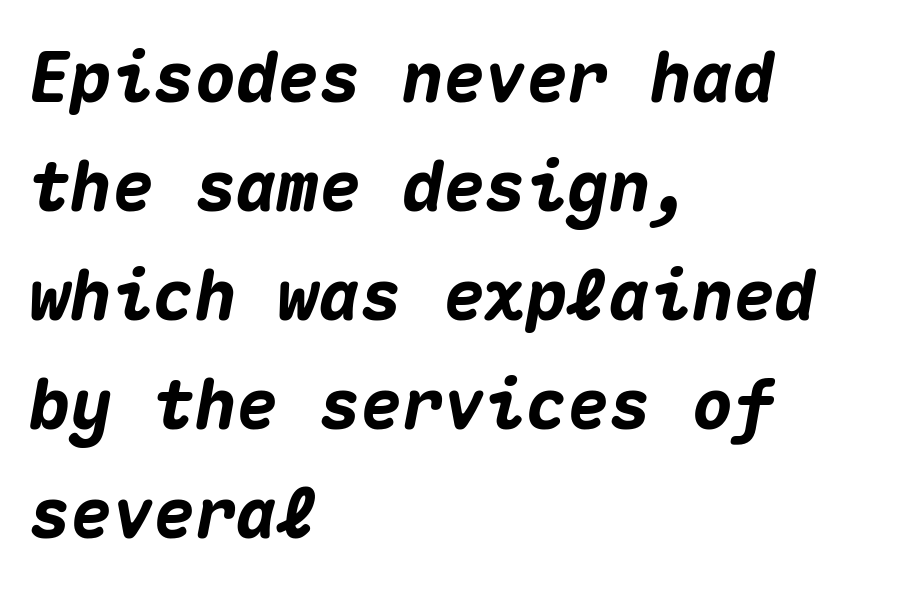
{"italic": "yes", "lean": "right", "slant_degrees": 10, "bold": "yes", "weight": "heavy", "width": "normal", "stroke_contrast": "medium", "x_height": "medium", "monospaced": "yes", "underline": "no", "align": "left", "line_spacing": "normal", "line_spacing_ratio": 1.58, "letter_spacing": "normal", "letter_spacing_em": 0.0, "glyph_px": 69}
